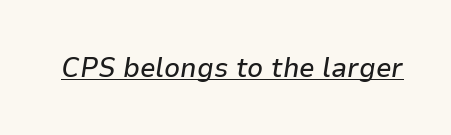
Each word holds together tightly as a unit, with standard inter-letter gaps. Slant detected: the letters are inclined. This is underlined copy, the kind a proofreader might mark for attention. Each letter keeps its own natural width here, so spacing adapts to shape.
